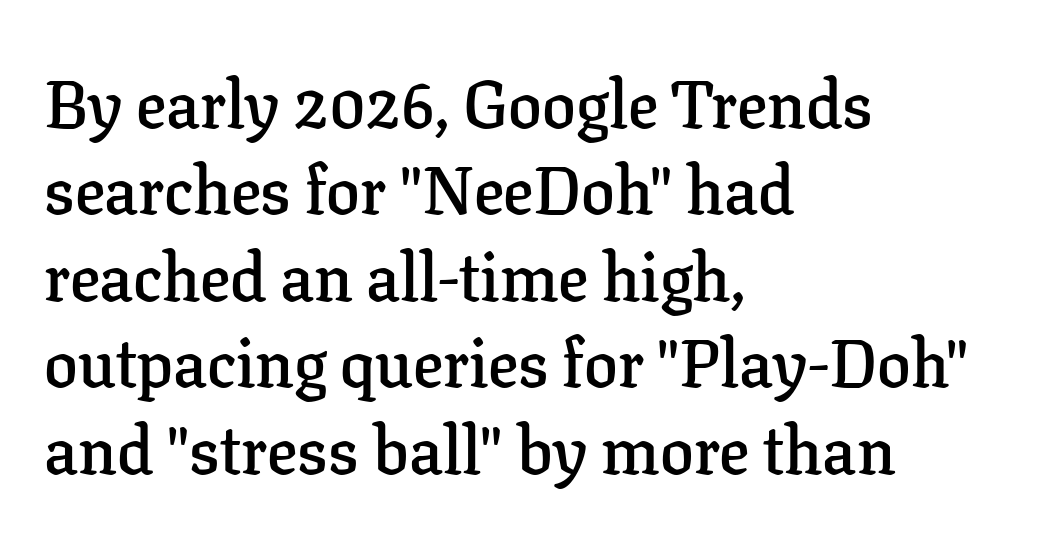
Q: Is the text bold? A: Semi-bold.
Q: Is the text italic (slanted)? A: No, it is upright.
Q: Is the typeface a serif or a sans-serif typeface? A: Serif.
Q: Is the text underlined? A: No.
Q: How is the paragraph aligned? A: Left-aligned.
Q: Is the spacing between letters normal or unusually wide? A: Normal.
Q: Is the spacing between lines tight, normal or loose? A: Normal.
Q: Width (condensed, normal, or wide)? A: Normal.
Q: Stroke contrast? A: Low.
Q: x-height? A: Medium.
Q: Monospaced? A: No.
